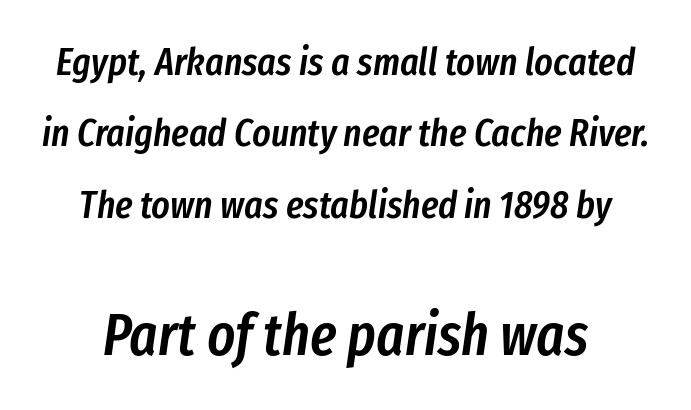
Looking at the ascenders, they clearly lean. The more generous point size was reserved for the lower chunk. Varying glyph widths throughout — classic text-font behaviour. The string is rendered with underlining switched off.
